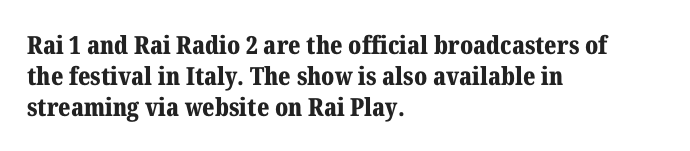
{"italic": "no", "bold": "yes", "underline": "no", "align": "left", "line_spacing_ratio": 1.24, "letter_spacing": "normal", "letter_spacing_em": 0.0, "glyph_px": 25}
